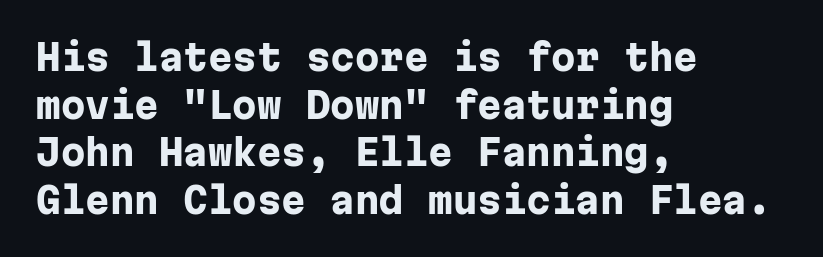
Q: Is the text bold? A: Yes.
Q: Is the text italic (slanted)? A: No, it is upright.
Q: Is the typeface a serif or a sans-serif typeface? A: Sans-serif.
Q: Is the text underlined? A: No.
Q: How is the paragraph aligned? A: Left-aligned.
Q: Is the spacing between letters normal or unusually wide? A: Normal.
Q: Is the spacing between lines tight, normal or loose? A: Normal.
Q: Width (condensed, normal, or wide)? A: Normal.
Q: Stroke contrast? A: Low.
Q: x-height? A: Medium.
Q: Monospaced? A: Yes.
